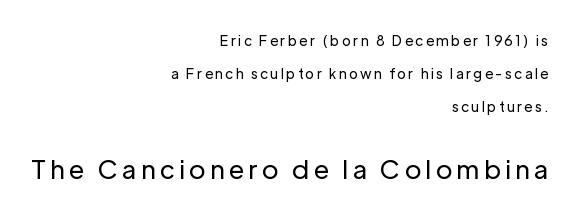
The image shows 26 px text type, upright; set right-aligned, loose line spacing (2.36x), not underlined; the second (bottom) block is 1.86x larger.
